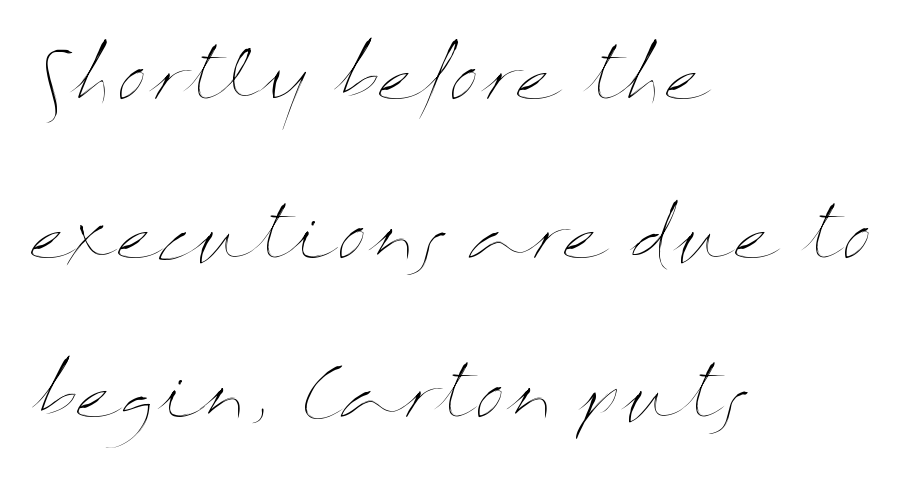
Is the stroke heavy? The answer is a plain regular-or-lighter. Beneath every word, the page is bare. Spacing between characters is what you'd get straight out of the box. Typeset ragged right — the left edge is the straight one. Each new line begins a long way beneath the previous one. Note the varied advance widths — an 'i' is clearly narrower than an 'm'.
